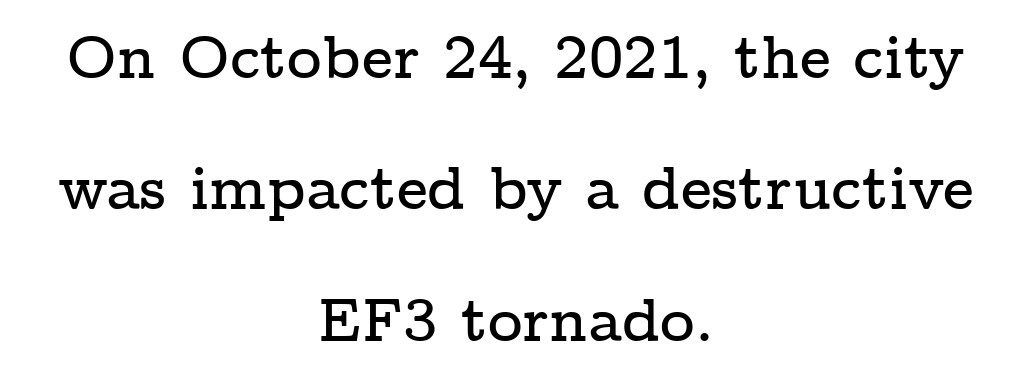
{"serif": "yes", "italic": "no", "width": "wide", "stroke_contrast": "low", "x_height": "medium", "monospaced": "no", "underline": "no", "align": "center", "line_spacing": "loose", "line_spacing_ratio": 2.19, "letter_spacing": "normal", "letter_spacing_em": 0.0, "glyph_px": 60}
